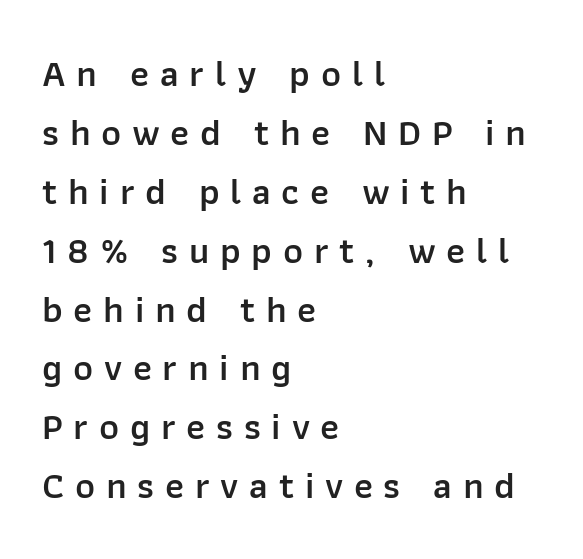
{"serif": "no", "italic": "no", "bold": "semi", "weight": "semibold", "width": "normal", "stroke_contrast": "low", "x_height": "medium", "monospaced": "no", "underline": "no", "align": "left", "line_spacing": "normal", "line_spacing_ratio": 1.55, "letter_spacing": "wide", "letter_spacing_em": 0.28, "glyph_px": 38}
